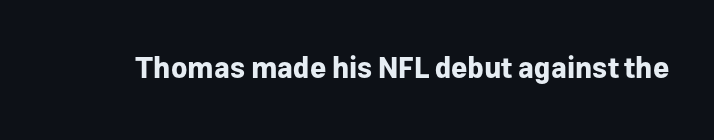
The image shows 28 px bold sans-serif type, upright; set normal letter spacing, not underlined; low stroke contrast and a medium x-height.
